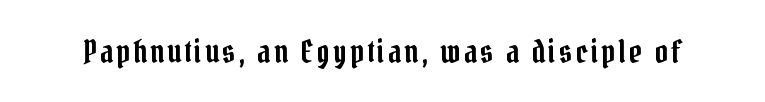
Q: Is the text italic (slanted)? A: No, it is upright.
Q: Is the typeface a serif or a sans-serif typeface? A: Serif.
Q: Is the text underlined? A: No.
Q: Width (condensed, normal, or wide)? A: Condensed.
Q: Stroke contrast? A: Low.
Q: x-height? A: Medium.
Q: Monospaced? A: No.
